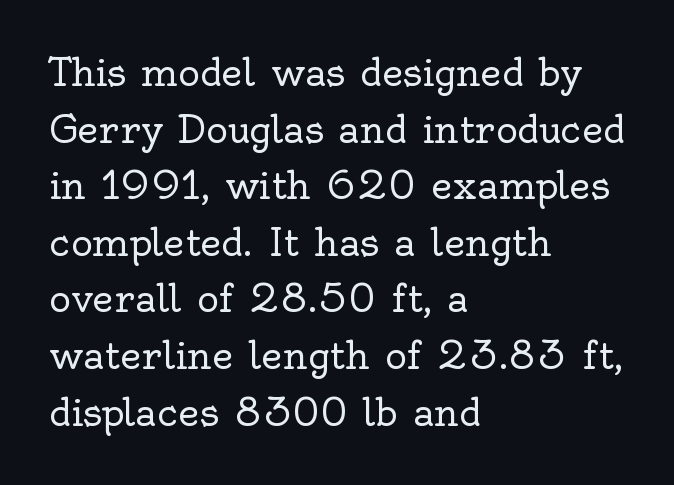
Q: Is the text bold? A: No.
Q: Is the text italic (slanted)? A: No, it is upright.
Q: Is the typeface a serif or a sans-serif typeface? A: Serif.
Q: Is the text underlined? A: No.
Q: How is the paragraph aligned? A: Left-aligned.
Q: Is the spacing between letters normal or unusually wide? A: Normal.
Q: Is the spacing between lines tight, normal or loose? A: Normal.
Q: Width (condensed, normal, or wide)? A: Normal.
Q: x-height? A: Small.
Q: Monospaced? A: No.
